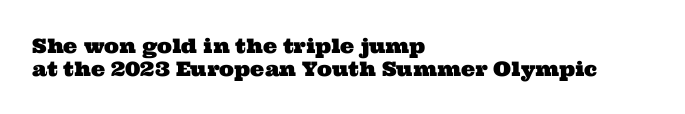
The image shows 20 px text type; set left-aligned, tight line spacing (1.15x), normal letter spacing, not underlined.
